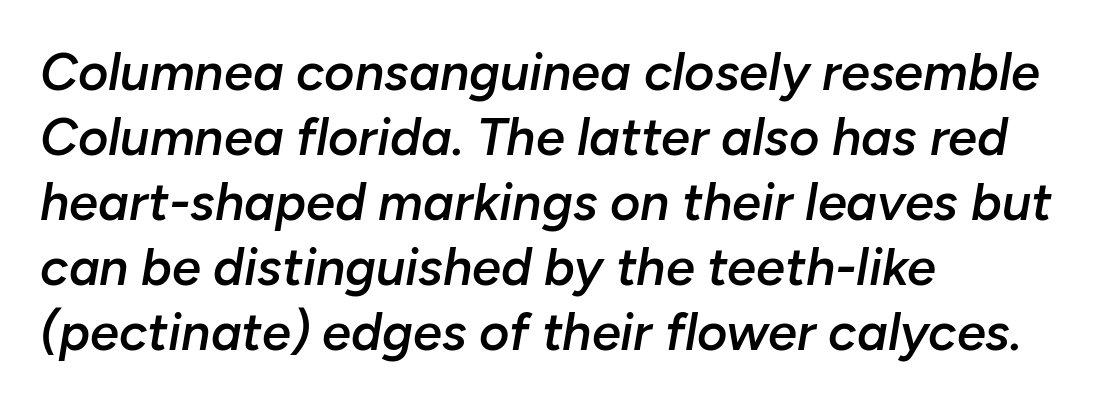
{"italic": "yes", "lean": "right", "slant_degrees": 10, "bold": "semi", "weight": "semibold", "width": "normal", "stroke_contrast": "low", "x_height": "medium", "monospaced": "no", "underline": "no", "align": "left", "line_spacing": "normal", "line_spacing_ratio": 1.25, "letter_spacing": "normal", "letter_spacing_em": 0.0, "glyph_px": 52}
